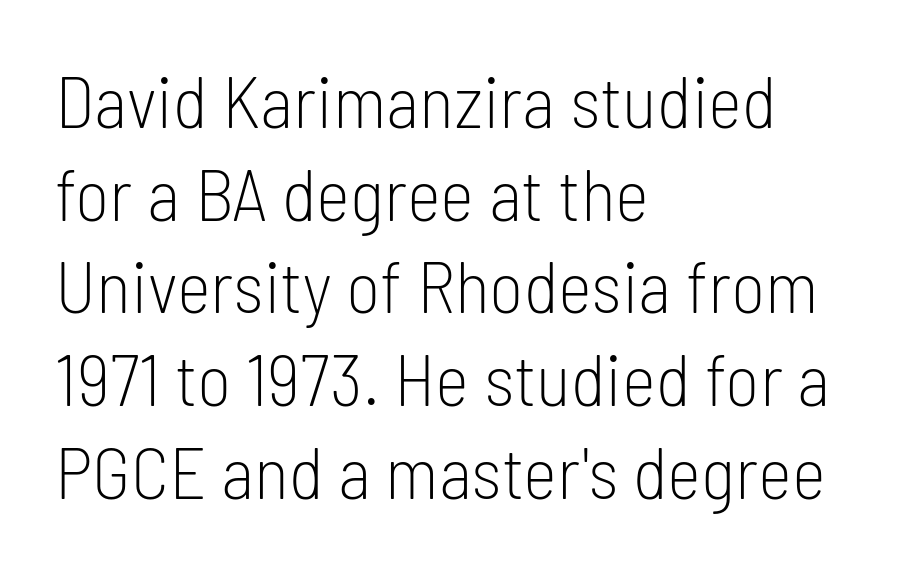
The type family on display is of the sans-serif kind. Nothing heavy about these letters — not bold at all. Summary of vertical rhythm: regular, with standard interline spacing. Descenders hang freely into open space.
